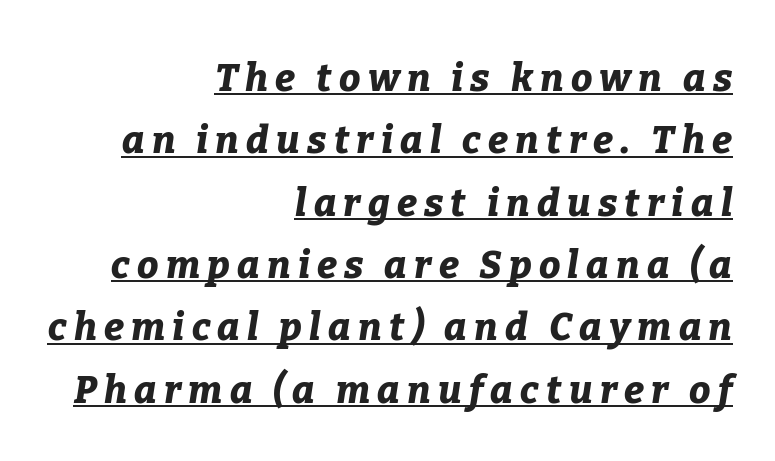
Every character sits at an angle, as italics do. The face used here appears with an underline applied. The block of text has a typical density, with ordinary space between rows. Layout note: lines flush right. As a designer I'd log this as weight 700, bold.
